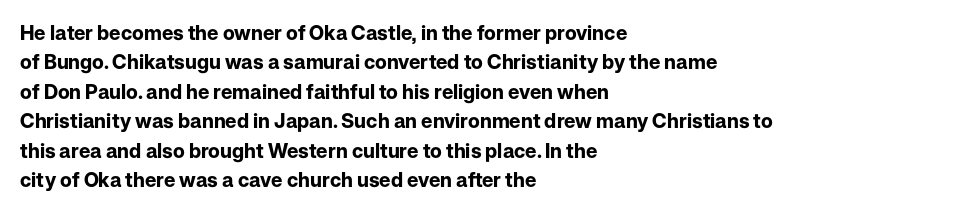
{"italic": "no", "bold": "yes", "underline": "no", "align": "left", "line_spacing": "normal", "line_spacing_ratio": 1.47, "letter_spacing": "normal", "letter_spacing_em": 0.0, "glyph_px": 20}
